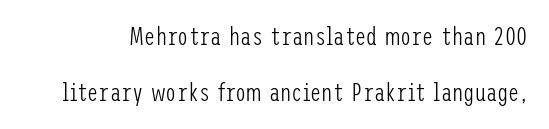
The image shows 25 px text type, upright; set loose line spacing (2.24x), normal letter spacing, not underlined.
